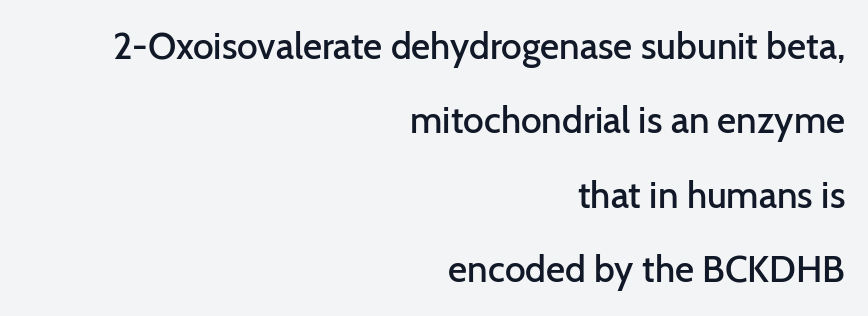
Q: Is the text bold? A: Semi-bold.
Q: Is the text italic (slanted)? A: No, it is upright.
Q: Is the typeface a serif or a sans-serif typeface? A: Sans-serif.
Q: Is the text underlined? A: No.
Q: How is the paragraph aligned? A: Right-aligned.
Q: Is the spacing between letters normal or unusually wide? A: Normal.
Q: Is the spacing between lines tight, normal or loose? A: Loose.
Q: Width (condensed, normal, or wide)? A: Normal.
Q: Stroke contrast? A: Low.
Q: x-height? A: Medium.
Q: Monospaced? A: No.
